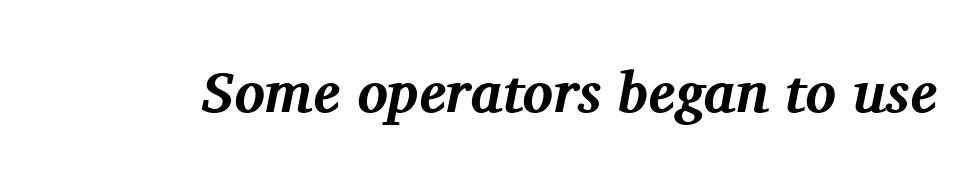
The baseline area is clear. The whole block is typeset with a tilt. These lines carry a lot of weight — the face is fully bold. This sample has the flowing, uneven cadence of proportional lettering.
